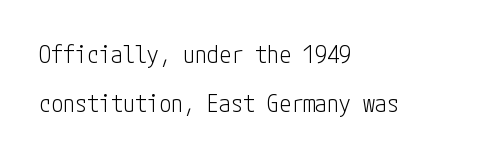
{"italic": "no", "bold": "no", "underline": "no", "align": "left", "line_spacing": "loose", "line_spacing_ratio": 2.06, "letter_spacing": "normal", "letter_spacing_em": 0.0, "glyph_px": 24}
